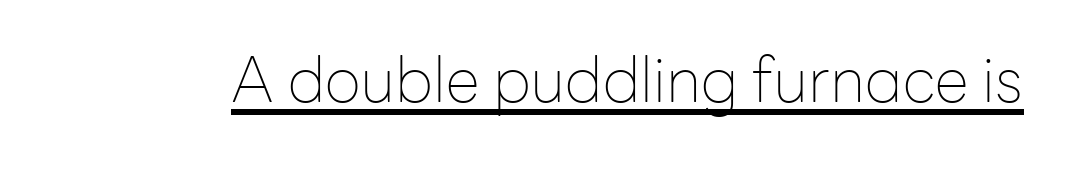
{"serif": "no", "italic": "no", "bold": "no", "weight": "thin", "width": "normal", "stroke_contrast": "low", "x_height": "medium", "monospaced": "no", "underline": "yes", "letter_spacing": "normal", "letter_spacing_em": 0.0, "glyph_px": 62}
